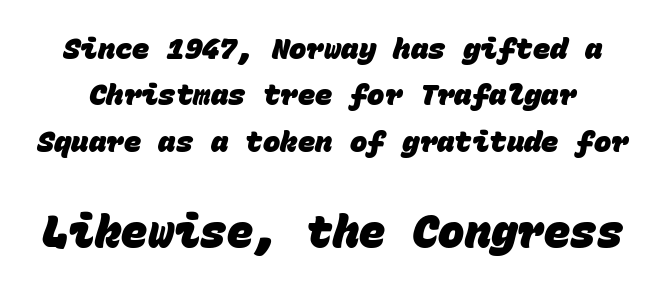
{"serif": "no", "bold": "yes", "weight": "heavy", "width": "normal", "stroke_contrast": "low", "x_height": "large", "monospaced": "yes", "underline": "no", "line_spacing": "normal", "line_spacing_ratio": 1.6, "letter_spacing": "normal", "letter_spacing_em": 0.0, "larger_block": "second", "size_ratio": 1.52, "glyph_px": 44}
